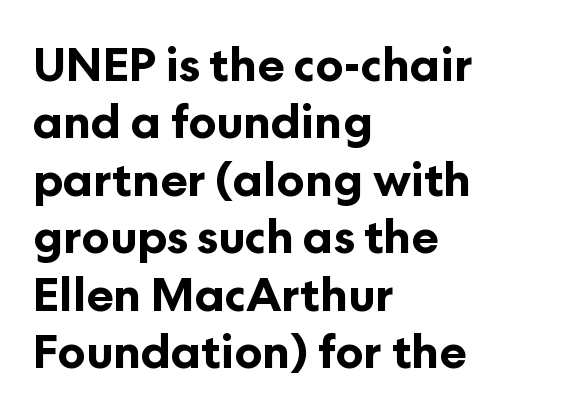
Q: Is the text bold? A: Yes.
Q: Is the text italic (slanted)? A: No, it is upright.
Q: Is the typeface a serif or a sans-serif typeface? A: Sans-serif.
Q: Is the text underlined? A: No.
Q: How is the paragraph aligned? A: Left-aligned.
Q: Is the spacing between letters normal or unusually wide? A: Normal.
Q: Is the spacing between lines tight, normal or loose? A: Normal.
Q: Width (condensed, normal, or wide)? A: Normal.
Q: Stroke contrast? A: Low.
Q: x-height? A: Medium.
Q: Monospaced? A: No.
